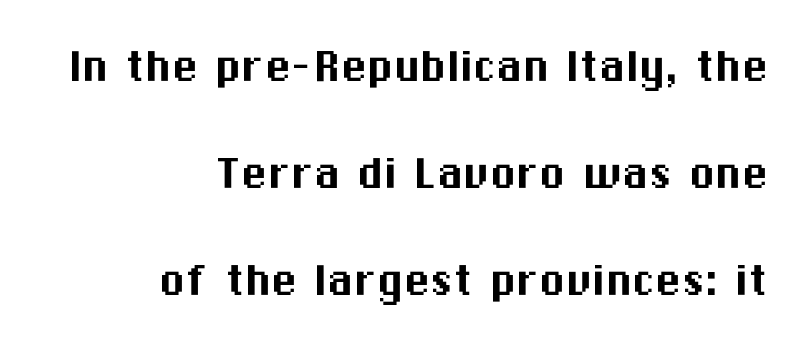
The image shows 53 px sans-serif type, upright; set right-aligned, loose line spacing (2.02x), normal letter spacing, not underlined; medium stroke contrast and a medium x-height.
